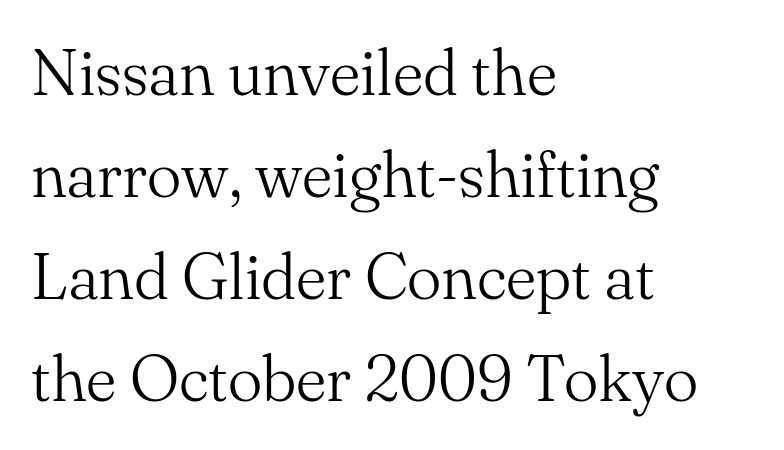
When letters stand straight like this, we call the style roman or upright. Each new line begins a customary step beneath the previous one. Each letter keeps its own natural width here, so spacing adapts to shape. Underline: absent.
